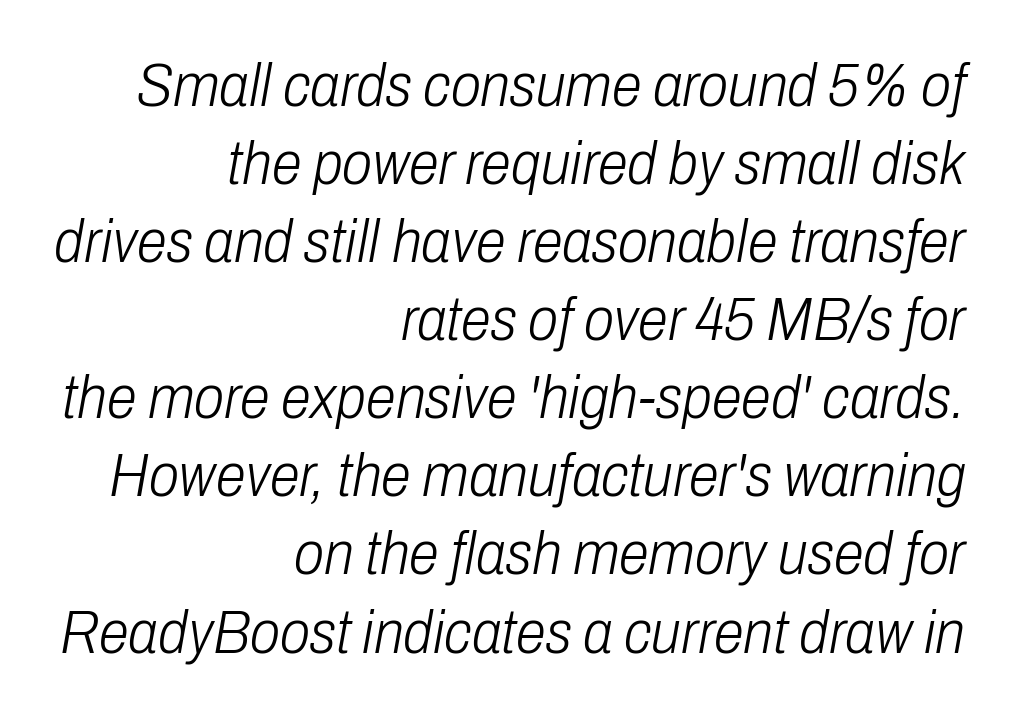
{"italic": "yes", "lean": "right", "slant_degrees": 10, "bold": "no", "weight": "light", "width": "condensed", "stroke_contrast": "low", "x_height": "medium", "monospaced": "no", "underline": "no", "align": "right", "line_spacing": "normal", "line_spacing_ratio": 1.28, "letter_spacing": "normal", "letter_spacing_em": 0.0, "glyph_px": 61}
